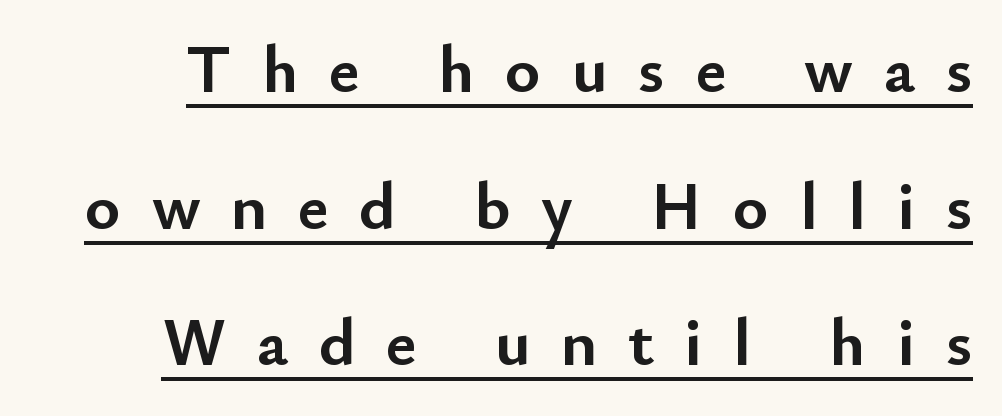
Q: Is the text bold? A: Yes.
Q: Is the text italic (slanted)? A: No, it is upright.
Q: Is the typeface a serif or a sans-serif typeface? A: Sans-serif.
Q: Is the text underlined? A: Yes.
Q: Is the spacing between letters normal or unusually wide? A: Unusually wide.
Q: Is the spacing between lines tight, normal or loose? A: Loose.
Q: Width (condensed, normal, or wide)? A: Normal.
Q: Stroke contrast? A: Low.
Q: x-height? A: Small.
Q: Monospaced? A: No.
